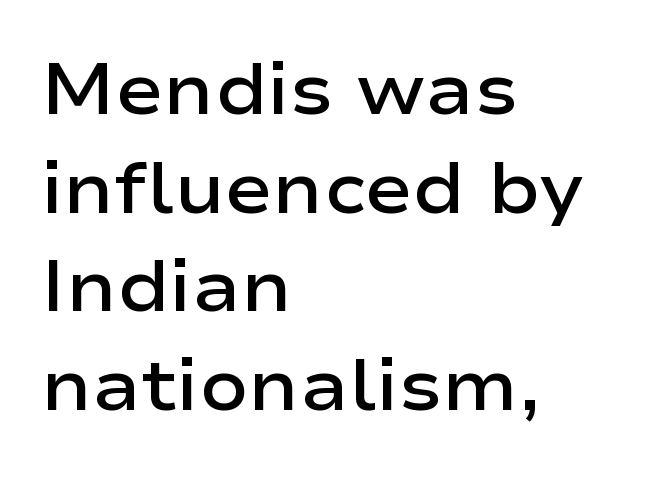
Clear beneath every line of the passage. This is roman type, the default non-slanted kind. Line spacing here is normal. Weight check: semibold — heavier than regular, not quite bold.
